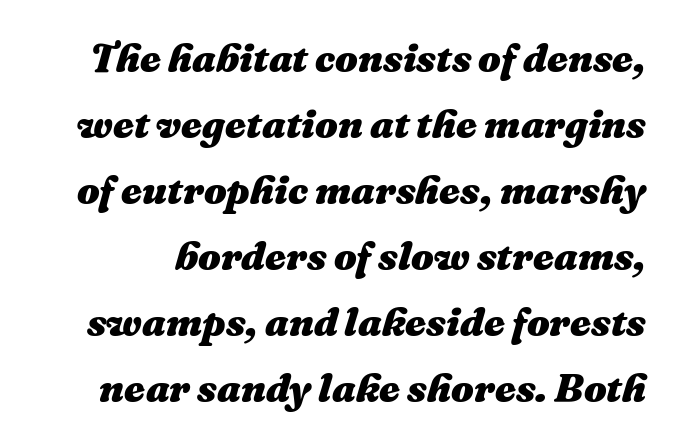
The image shows 40 px heavy type, italic (leaning right); set normal line spacing (1.65x), normal letter spacing, not underlined; medium stroke contrast and a medium x-height.
